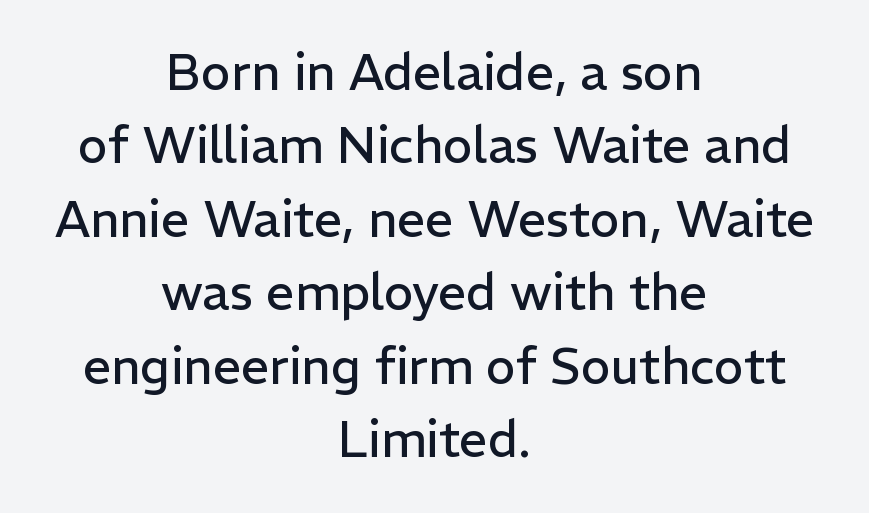
{"serif": "no", "italic": "no", "bold": "no", "weight": "regular", "width": "normal", "stroke_contrast": "low", "x_height": "medium", "monospaced": "no", "underline": "no", "align": "center", "line_spacing": "normal", "line_spacing_ratio": 1.47, "letter_spacing": "normal", "letter_spacing_em": 0.0, "glyph_px": 50}
